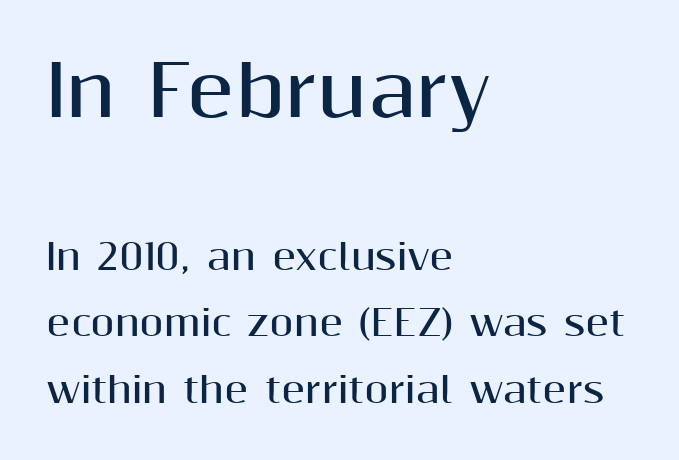
{"serif": "no", "italic": "no", "bold": "yes", "weight": "bold", "width": "normal", "stroke_contrast": "medium", "x_height": "medium", "monospaced": "no", "underline": "no", "align": "left", "line_spacing_ratio": 1.89, "letter_spacing": "normal", "letter_spacing_em": 0.0, "larger_block": "first", "size_ratio": 2.0, "glyph_px": 70}
